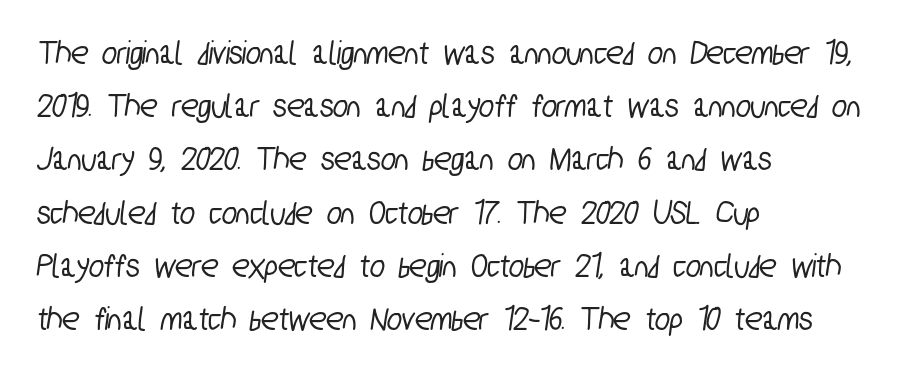
{"serif": "no", "width": "condensed", "stroke_contrast": "low", "x_height": "medium", "monospaced": "no", "underline": "no", "align": "left", "line_spacing": "normal", "line_spacing_ratio": 1.52, "letter_spacing": "normal", "letter_spacing_em": 0.0, "glyph_px": 35}
